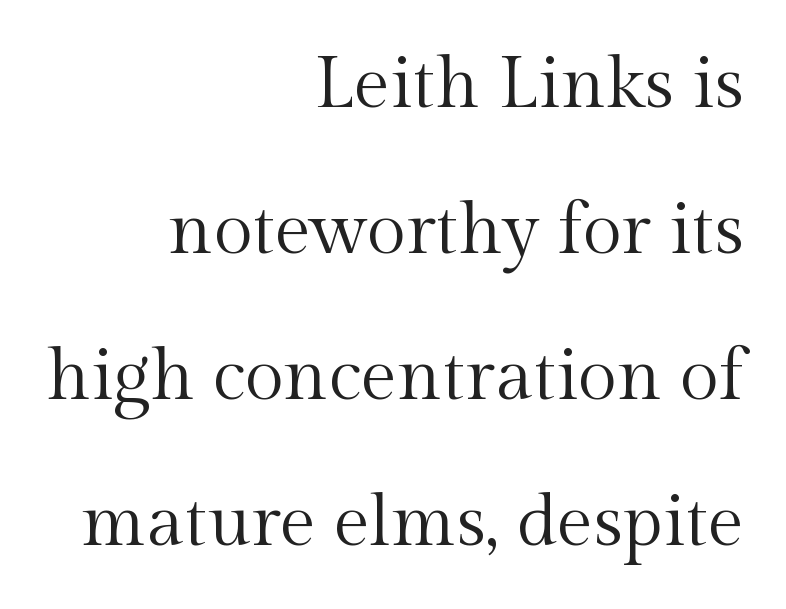
Varying glyph widths throughout — classic text-font behaviour. Small tapered or slab feet sit at the stroke ends, so this counts as serif. This block would shrink considerably if given ordinary leading; it's expanded now. Descenders hang freely into open space. The cut favours lightness, reaching ordinary text weight at its darkest.
